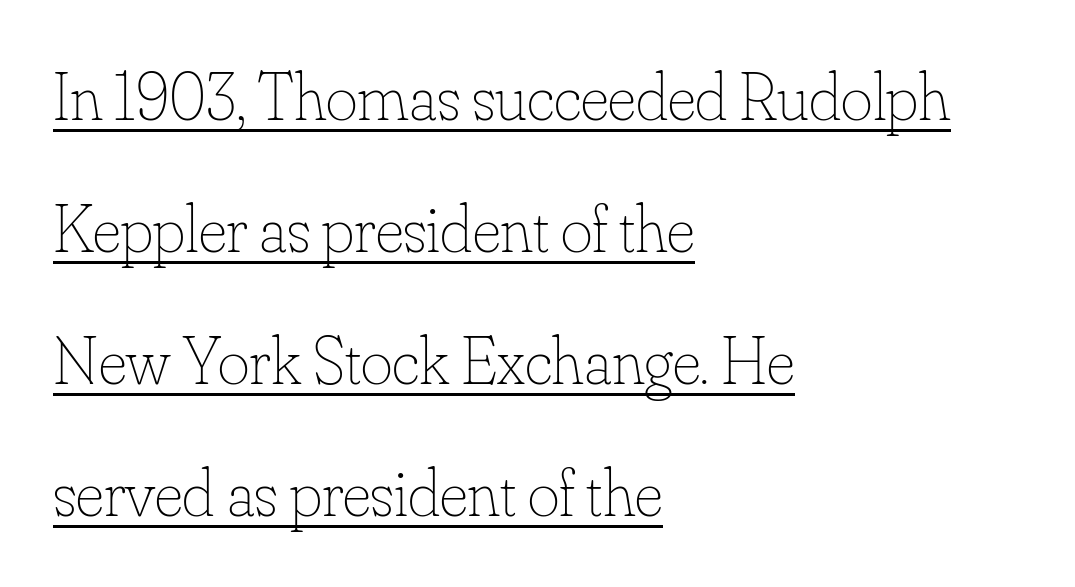
Q: Is the text bold? A: No.
Q: Is the text italic (slanted)? A: No, it is upright.
Q: Is the text underlined? A: Yes.
Q: How is the paragraph aligned? A: Left-aligned.
Q: Is the spacing between letters normal or unusually wide? A: Normal.
Q: Is the spacing between lines tight, normal or loose? A: Loose.
Q: Width (condensed, normal, or wide)? A: Normal.
Q: Stroke contrast? A: Low.
Q: x-height? A: Small.
Q: Monospaced? A: No.
